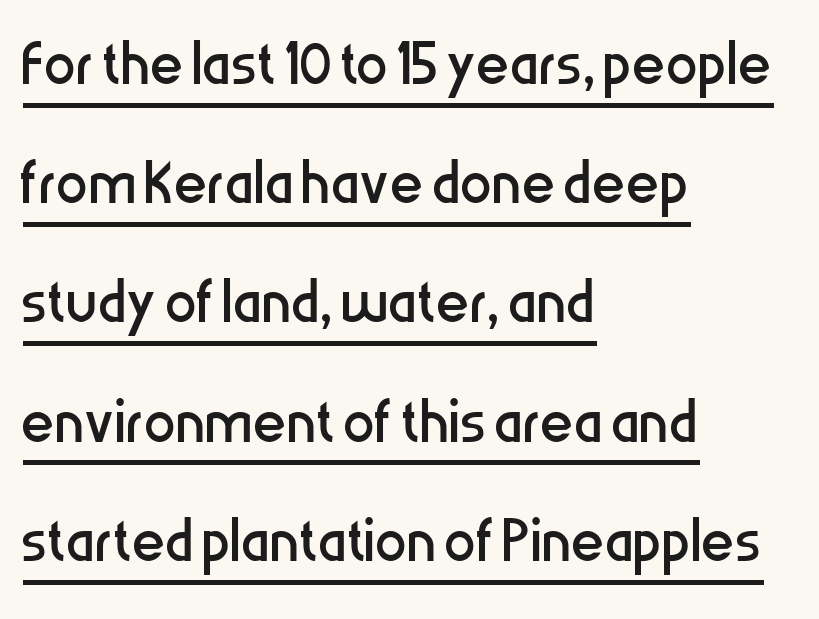
The image shows 80 px regular-weight, condensed sans-serif type, upright; set left-aligned, normal line spacing (1.49x), normal letter spacing, underlined; low stroke contrast and a medium x-height.
